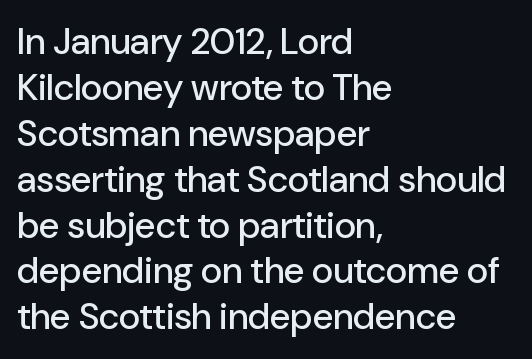
{"serif": "no", "italic": "no", "width": "normal", "stroke_contrast": "low", "x_height": "medium", "monospaced": "no", "underline": "no", "align": "left", "line_spacing_ratio": 1.24, "letter_spacing": "normal", "letter_spacing_em": 0.0, "glyph_px": 37}
